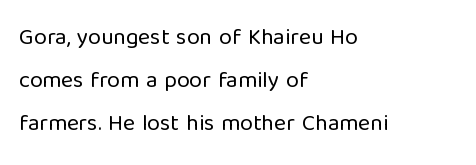
{"italic": "no", "bold": "no", "underline": "no", "align": "left", "line_spacing_ratio": 1.86, "letter_spacing": "normal", "letter_spacing_em": 0.0, "glyph_px": 23}
